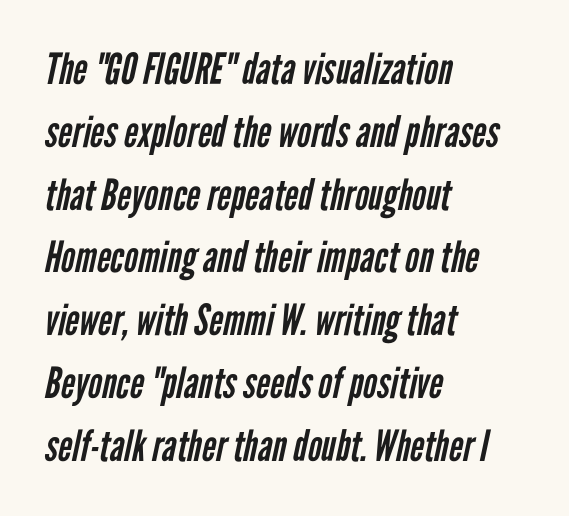
Q: Is the text bold? A: No.
Q: Is the typeface a serif or a sans-serif typeface? A: Sans-serif.
Q: Is the text underlined? A: No.
Q: How is the paragraph aligned? A: Left-aligned.
Q: Is the spacing between letters normal or unusually wide? A: Normal.
Q: Is the spacing between lines tight, normal or loose? A: Normal.
Q: Width (condensed, normal, or wide)? A: Condensed.
Q: Stroke contrast? A: Low.
Q: x-height? A: Medium.
Q: Monospaced? A: No.
